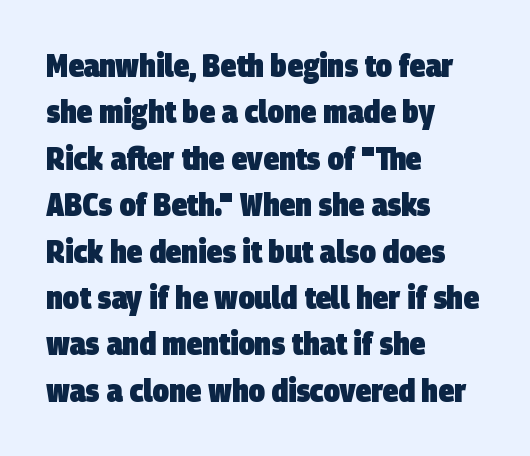
Q: Is the text bold? A: Yes.
Q: Is the typeface a serif or a sans-serif typeface? A: Sans-serif.
Q: Is the text underlined? A: No.
Q: How is the paragraph aligned? A: Left-aligned.
Q: Is the spacing between letters normal or unusually wide? A: Normal.
Q: Is the spacing between lines tight, normal or loose? A: Normal.
Q: Width (condensed, normal, or wide)? A: Condensed.
Q: Stroke contrast? A: Low.
Q: x-height? A: Large.
Q: Monospaced? A: No.
